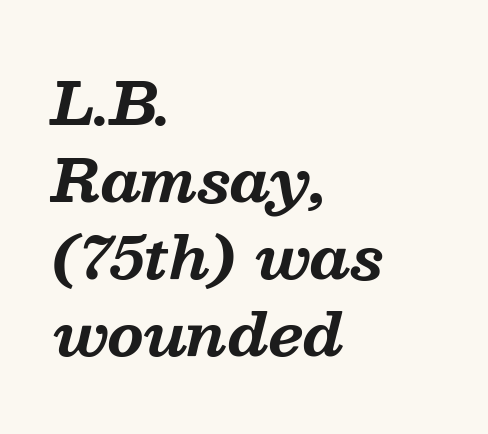
Q: Is the text bold? A: Yes.
Q: Is the text italic (slanted)? A: Yes, it leans right by about 13 degrees.
Q: Is the typeface a serif or a sans-serif typeface? A: Serif.
Q: Is the text underlined? A: No.
Q: How is the paragraph aligned? A: Left-aligned.
Q: Is the spacing between letters normal or unusually wide? A: Normal.
Q: Is the spacing between lines tight, normal or loose? A: Normal.
Q: Width (condensed, normal, or wide)? A: Normal.
Q: Stroke contrast? A: Medium.
Q: x-height? A: Medium.
Q: Monospaced? A: No.
